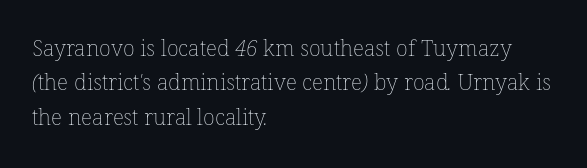
{"bold": "no", "underline": "no", "align": "left", "line_spacing": "normal", "line_spacing_ratio": 1.56, "letter_spacing": "normal", "letter_spacing_em": 0.0, "glyph_px": 22}
